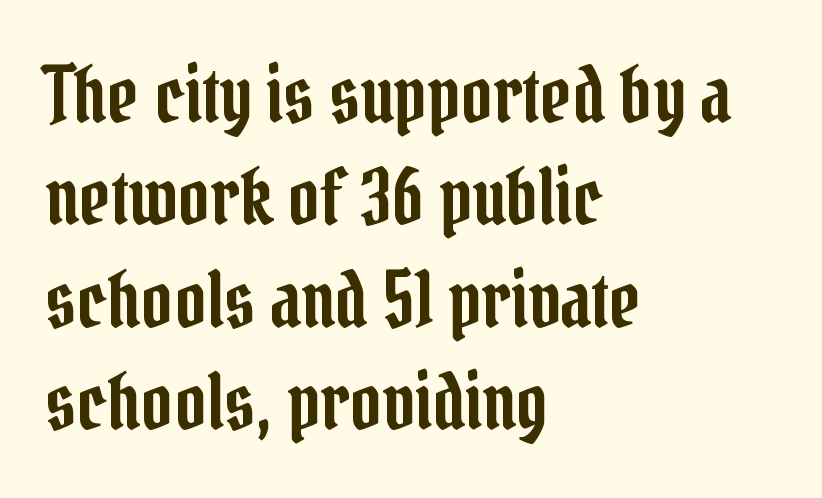
The image shows 77 px condensed serif type, upright; set left-aligned, normal line spacing (1.33x), normal letter spacing, not underlined; low stroke contrast and a medium x-height.
